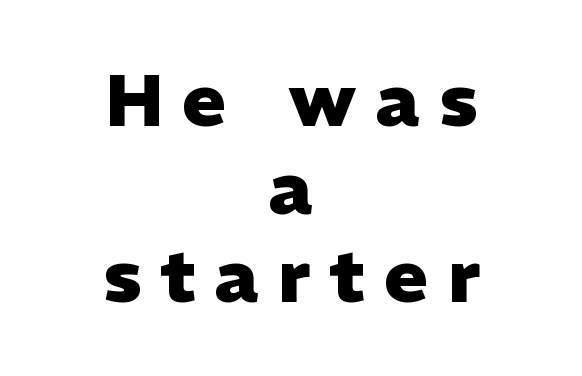
{"serif": "no", "italic": "no", "bold": "yes", "weight": "heavy", "width": "normal", "stroke_contrast": "low", "x_height": "medium", "monospaced": "no", "underline": "no", "align": "center", "line_spacing_ratio": 1.19, "letter_spacing": "wide", "letter_spacing_em": 0.26, "glyph_px": 74}
